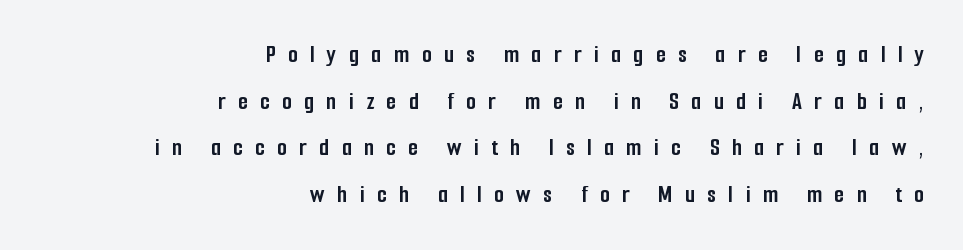
The image shows 25 px bold type, upright; set right-aligned, line spacing 1.87x, unusually wide letter spacing (+0.5 em), not underlined.
